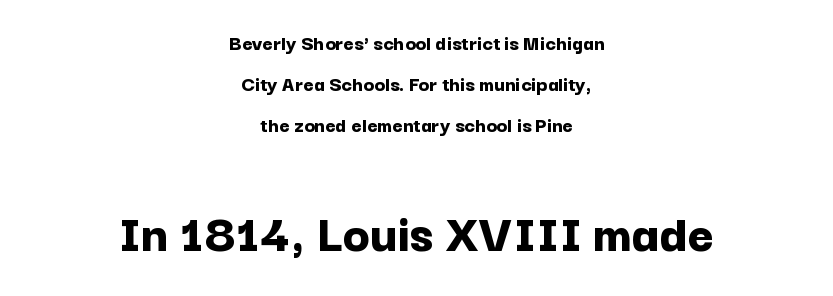
The typesetter chose a symmetrical, centered arrangement here. Whoever set this made the second block the dominant, larger element. Nothing sits at the stroke ends, so this counts as sans-serif. The glyphs have the mass of a bold cut. Characters remain perfectly vertical along every line. Do the characters align in a grid? No, the font is proportional.
